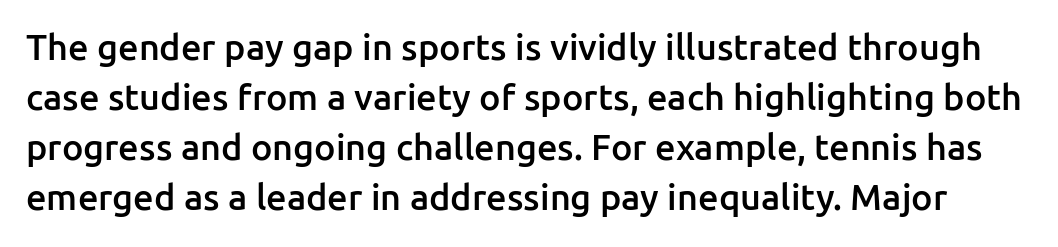
Q: Is the text bold? A: Semi-bold.
Q: Is the text italic (slanted)? A: No, it is upright.
Q: Is the typeface a serif or a sans-serif typeface? A: Sans-serif.
Q: Is the text underlined? A: No.
Q: Is the spacing between letters normal or unusually wide? A: Normal.
Q: Is the spacing between lines tight, normal or loose? A: Normal.
Q: Width (condensed, normal, or wide)? A: Normal.
Q: Stroke contrast? A: Low.
Q: x-height? A: Medium.
Q: Monospaced? A: No.
